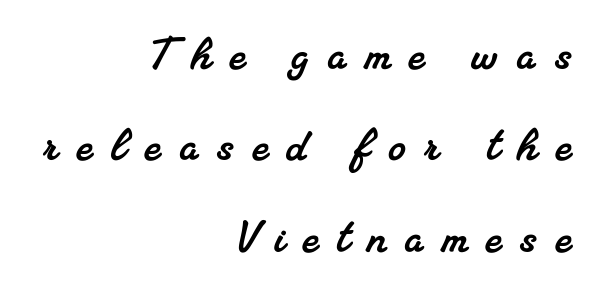
The image shows 54 px serif type; set right-aligned, normal line spacing (1.69x), unusually wide letter spacing (+0.35 em), not underlined; medium stroke contrast and a small x-height.
